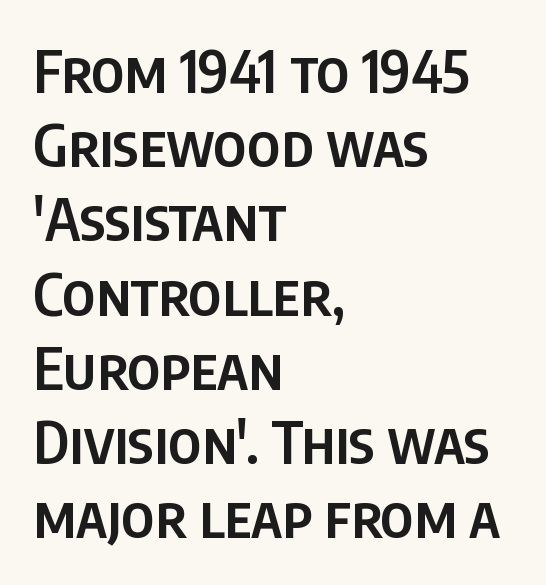
The image shows 58 px semibold, condensed sans-serif type, upright; set left-aligned, normal line spacing (1.28x), normal letter spacing, not underlined; low stroke contrast and a large x-height.
